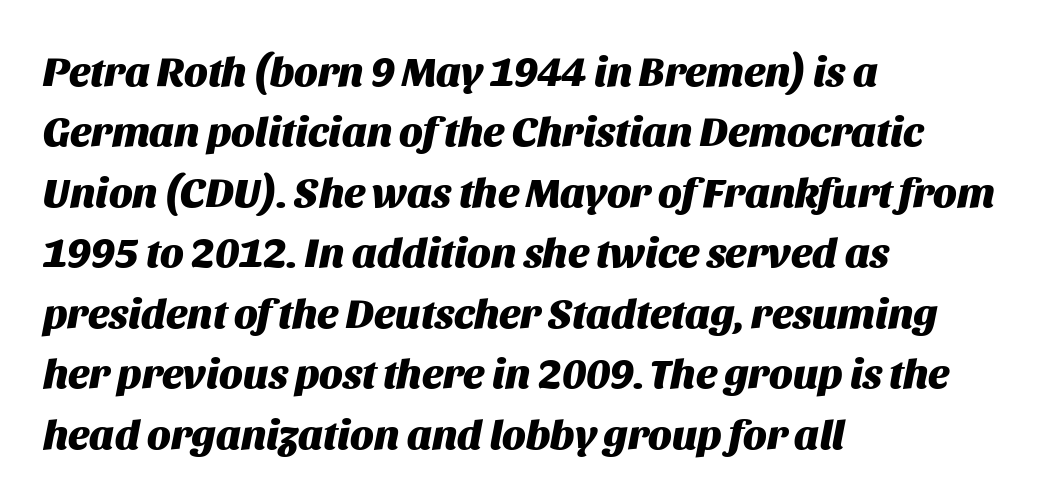
{"italic": "yes", "lean": "right", "slant_degrees": 11, "bold": "yes", "weight": "heavy", "width": "normal", "stroke_contrast": "medium", "x_height": "large", "monospaced": "no", "underline": "no", "align": "left", "line_spacing": "normal", "line_spacing_ratio": 1.44, "letter_spacing": "normal", "letter_spacing_em": 0.0, "glyph_px": 42}
